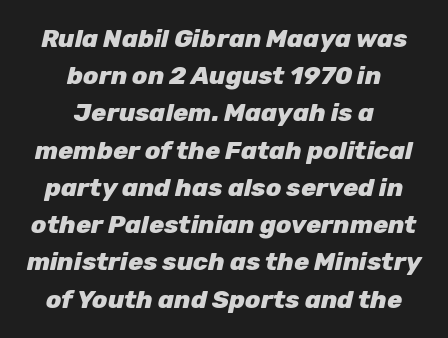
{"italic": "yes", "lean": "right", "slant_degrees": 12, "bold": "yes", "underline": "no", "align": "center", "line_spacing": "normal", "line_spacing_ratio": 1.49, "letter_spacing": "normal", "letter_spacing_em": 0.0, "glyph_px": 25}
